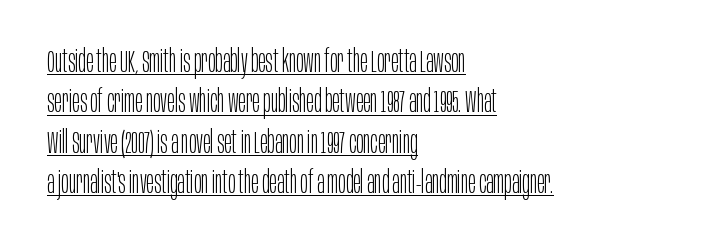
The image shows 31 px light, condensed sans-serif type, upright; set left-aligned, normal line spacing (1.3x), normal letter spacing, underlined; low stroke contrast and a large x-height.
